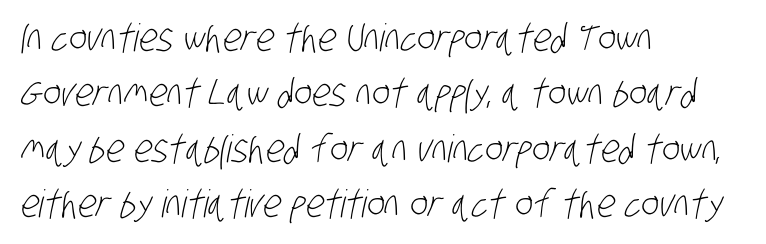
This sample has the flowing, uneven cadence of proportional lettering. Does extra space separate the letters? No, they use regular spacing. Any mark beneath the type? The region is blank. Stems here are at most as thick as an everyday book face. Compared with typical paragraphs, the rows here are spaced about the same.
